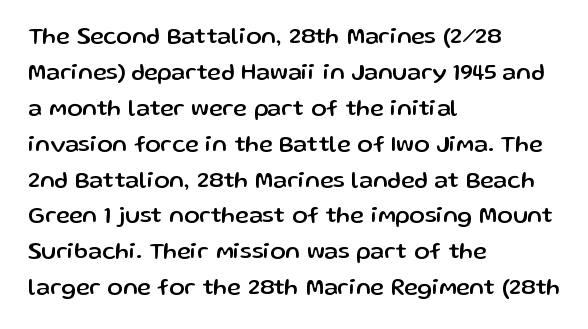
Q: Is the text italic (slanted)? A: No, it is upright.
Q: Is the text underlined? A: No.
Q: How is the paragraph aligned? A: Left-aligned.
Q: Is the spacing between letters normal or unusually wide? A: Normal.
Q: Is the spacing between lines tight, normal or loose? A: Normal.
